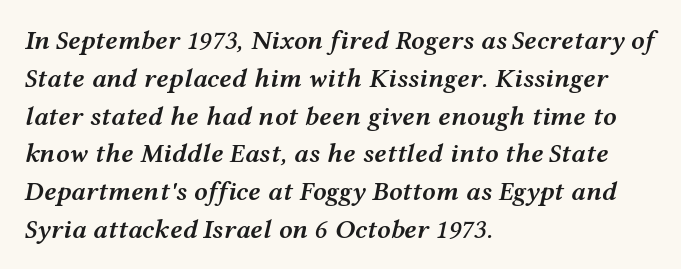
Q: Is the text bold? A: Semi-bold.
Q: Is the text italic (slanted)? A: Yes, it leans right by about 12 degrees.
Q: Is the text underlined? A: No.
Q: How is the paragraph aligned? A: Left-aligned.
Q: Is the spacing between letters normal or unusually wide? A: Normal.
Q: Is the spacing between lines tight, normal or loose? A: Normal.
